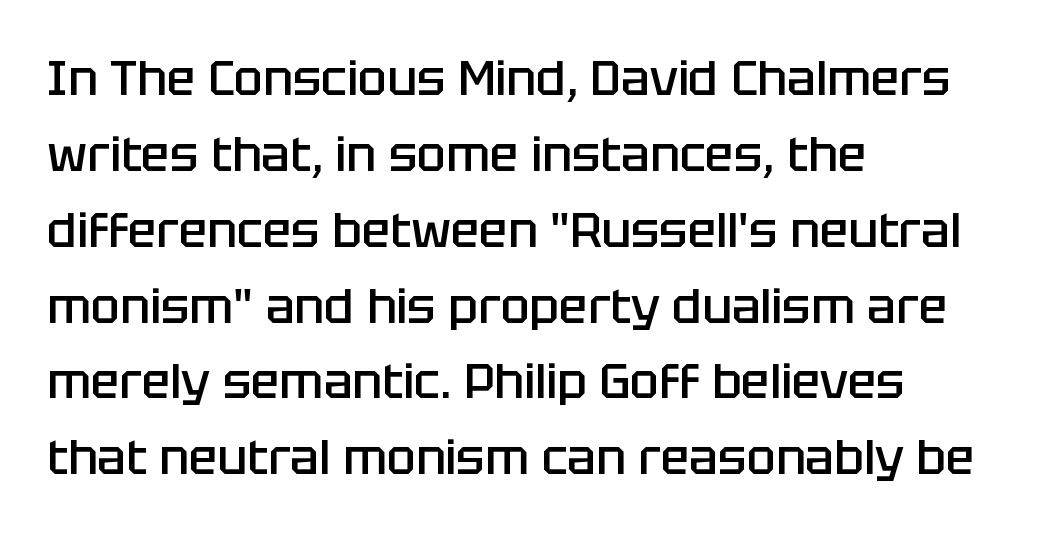
Any mark beneath the type? The region is blank. The horizontal fit of the characters is conventional and even. You could not count columns in this text — the font is proportionally spaced. The lines sit at an ordinary, default distance from one another.
